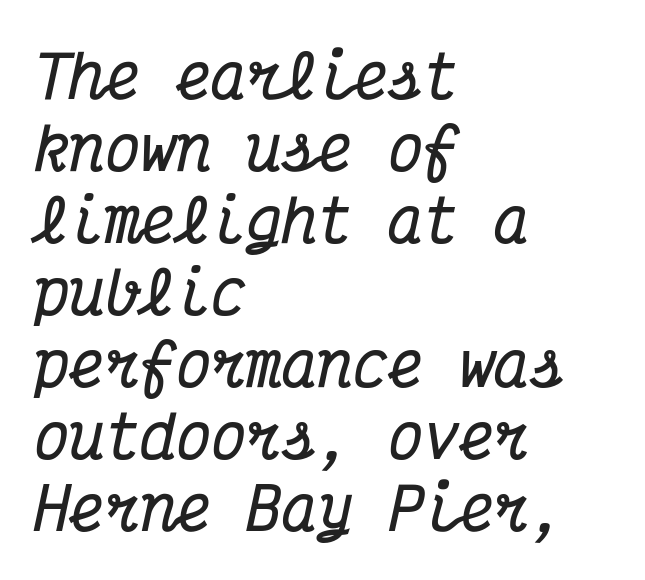
{"serif": "yes", "italic": "yes", "lean": "right", "slant_degrees": 12, "bold": "yes", "weight": "bold", "width": "condensed", "stroke_contrast": "medium", "x_height": "medium", "monospaced": "yes", "underline": "no", "align": "left", "line_spacing_ratio": 1.22, "letter_spacing": "normal", "letter_spacing_em": 0.0, "glyph_px": 59}
